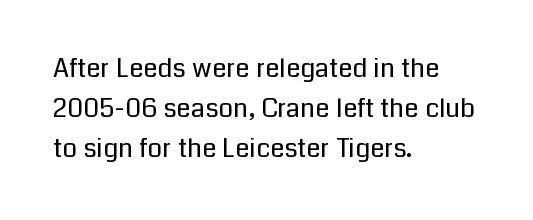
Nobody touched the tracking dial on this one. Line starts are locked; line ends wander. The block of text has a typical density, with ordinary space between rows. The glyphs are unaccompanied by any horizontal stroke below them. Notice how the stems are strictly vertical — no italics here. These glyphs show unthickened strokes, regular width or finer.
